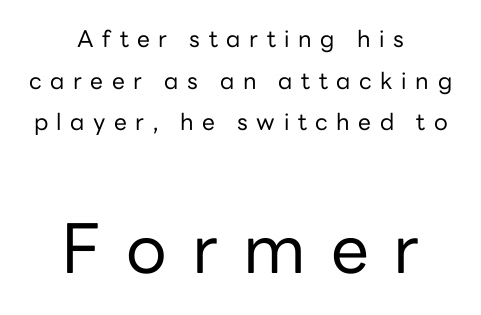
The image shows 68 px regular-weight sans-serif type, upright; set centered, line spacing 1.81x, unusually wide letter spacing (+0.37 em), not underlined; the second (bottom) block is 2.96x larger; low stroke contrast and a medium x-height.
